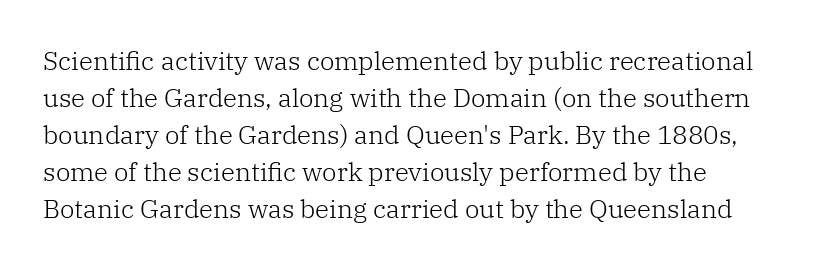
How would I describe the line gaps? Plain and ordinary. Stems here are at most as thick as an everyday book face. Does extra space separate the letters? No, they use regular spacing. Rule under the text: the space is simply empty. Characters remain perfectly vertical along every line.
